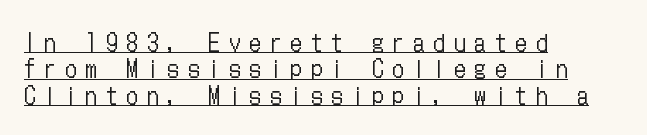
Letter spacing: wide. Tall strokes in this sample are plumb rather than angled. On a weight scale, this lands at 450 or below. The glyphs are accompanied by a horizontal stroke just below them.
